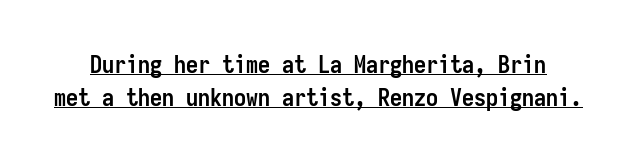
Q: Is the text bold? A: Yes.
Q: Is the text italic (slanted)? A: No, it is upright.
Q: Is the text underlined? A: Yes.
Q: Is the spacing between letters normal or unusually wide? A: Normal.
Q: Is the spacing between lines tight, normal or loose? A: Normal.
